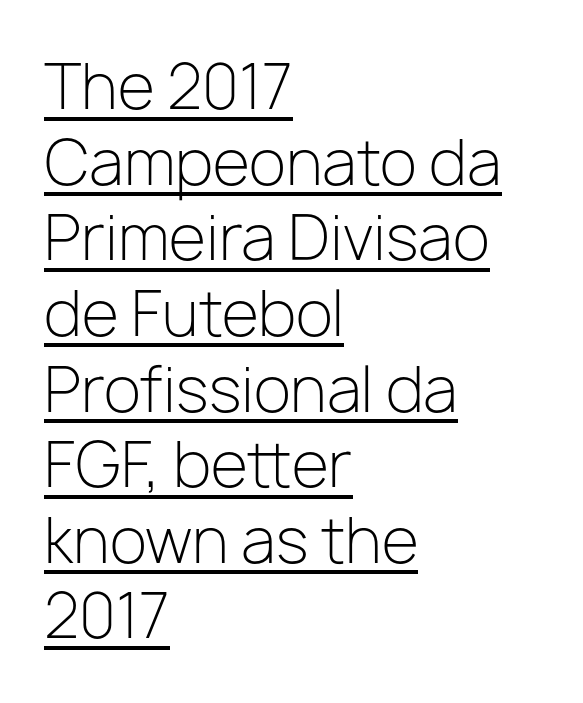
{"serif": "no", "italic": "no", "bold": "no", "weight": "light", "width": "normal", "stroke_contrast": "low", "x_height": "medium", "monospaced": "no", "underline": "yes", "align": "left", "line_spacing_ratio": 1.24, "letter_spacing": "normal", "letter_spacing_em": 0.0, "glyph_px": 61}
